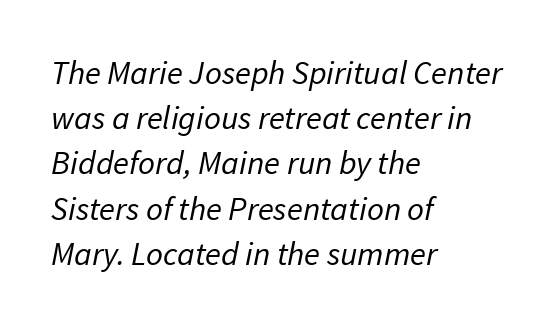
The image shows 33 px regular-weight sans-serif type; set left-aligned, normal line spacing (1.37x), normal letter spacing, not underlined; low stroke contrast and a medium x-height.
